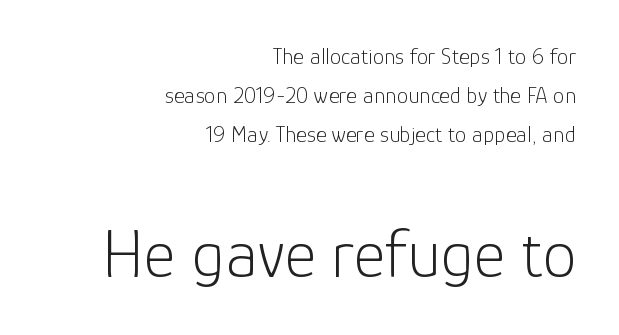
{"serif": "no", "italic": "no", "bold": "no", "weight": "light", "width": "normal", "stroke_contrast": "low", "x_height": "medium", "monospaced": "no", "underline": "no", "align": "right", "line_spacing": "normal", "line_spacing_ratio": 1.7, "letter_spacing": "normal", "letter_spacing_em": 0.0, "larger_block": "second", "size_ratio": 2.96, "glyph_px": 68}
